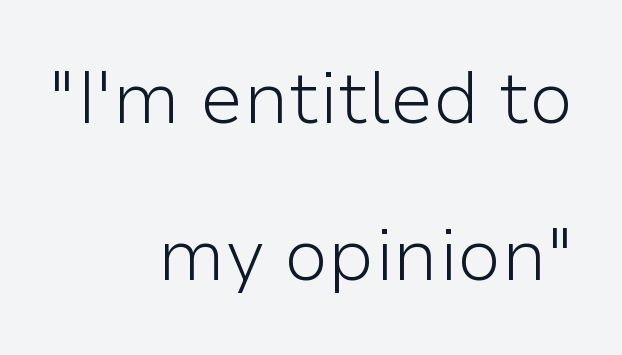
There is no visible air inserted between adjacent glyphs. Vertical strokes here are truly vertical. The line-height multiplier appears high, well above default. Type without underlining. Here the designer chose a conventional face with non-uniform glyph widths.
